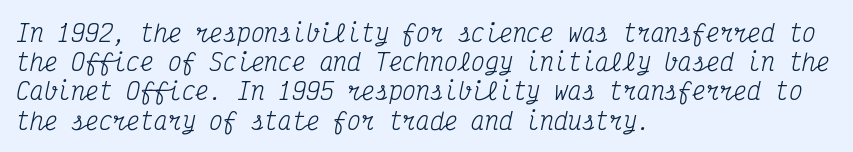
Characters follow at the spacing the type designer built in. Just letters on the line, the space beneath them empty. On a weight scale, this lands at 450 or below. Posture: slanted. Does the leading feel generous? No, just average. Each line starts at the same left margin while the right side varies.
